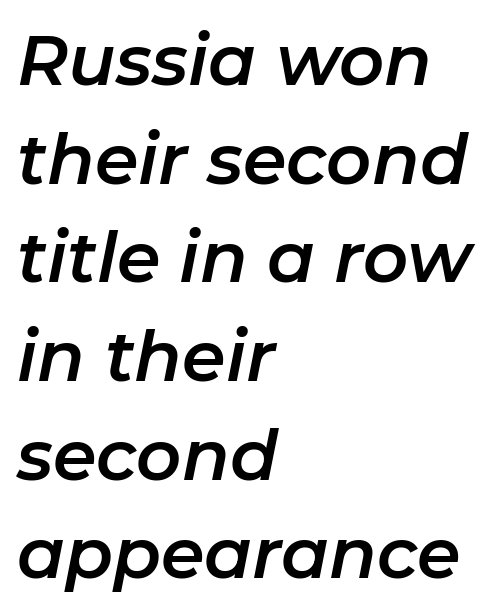
Q: Is the text italic (slanted)? A: Yes, it leans right by about 11 degrees.
Q: Is the text underlined? A: No.
Q: How is the paragraph aligned? A: Left-aligned.
Q: Is the spacing between letters normal or unusually wide? A: Normal.
Q: Is the spacing between lines tight, normal or loose? A: Normal.
Q: Width (condensed, normal, or wide)? A: Normal.
Q: Stroke contrast? A: Low.
Q: x-height? A: Medium.
Q: Monospaced? A: No.
